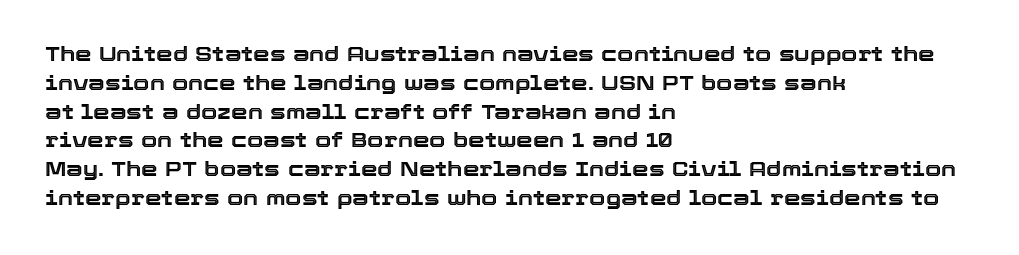
The compositor pushed each line to the left boundary. The strip under each line holds only bare page. When letters stand straight like this, we call the style roman or upright. Letter spacing: default. In terms of leading, this rendering sits right in the middle.
